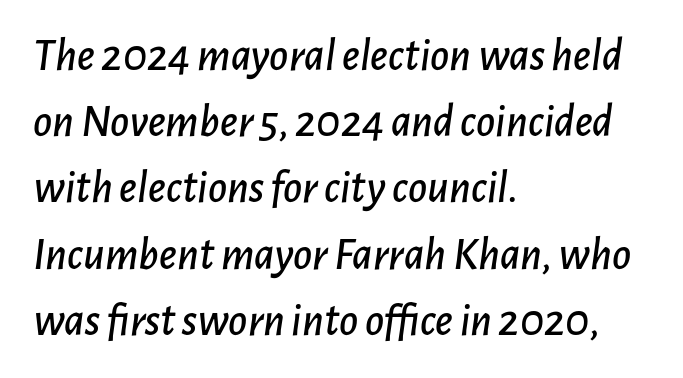
Q: Is the text italic (slanted)? A: Yes, it leans right by about 7 degrees.
Q: Is the text underlined? A: No.
Q: How is the paragraph aligned? A: Left-aligned.
Q: Is the spacing between letters normal or unusually wide? A: Normal.
Q: Is the spacing between lines tight, normal or loose? A: Normal.
Q: Width (condensed, normal, or wide)? A: Normal.
Q: Stroke contrast? A: Low.
Q: x-height? A: Medium.
Q: Monospaced? A: No.
